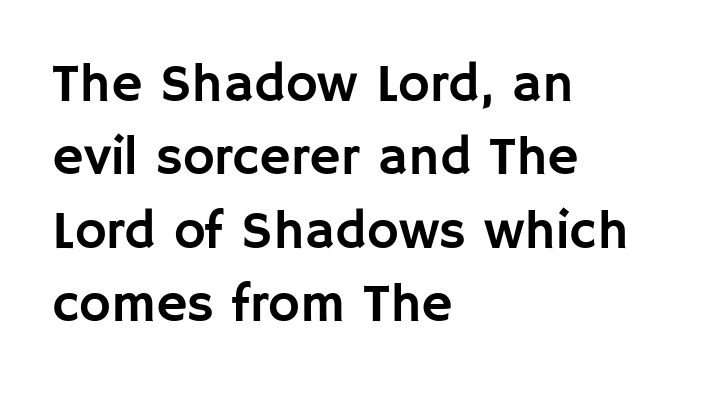
{"serif": "no", "italic": "no", "width": "normal", "stroke_contrast": "low", "x_height": "large", "monospaced": "no", "underline": "no", "align": "left", "line_spacing": "normal", "line_spacing_ratio": 1.36, "letter_spacing": "normal", "letter_spacing_em": 0.0, "glyph_px": 54}
